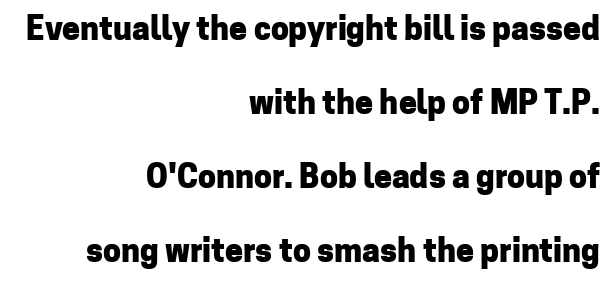
{"serif": "no", "italic": "no", "bold": "yes", "weight": "heavy", "width": "normal", "stroke_contrast": "low", "x_height": "medium", "monospaced": "no", "underline": "no", "align": "right", "line_spacing": "loose", "line_spacing_ratio": 2.31, "letter_spacing": "normal", "letter_spacing_em": 0.0, "glyph_px": 32}
